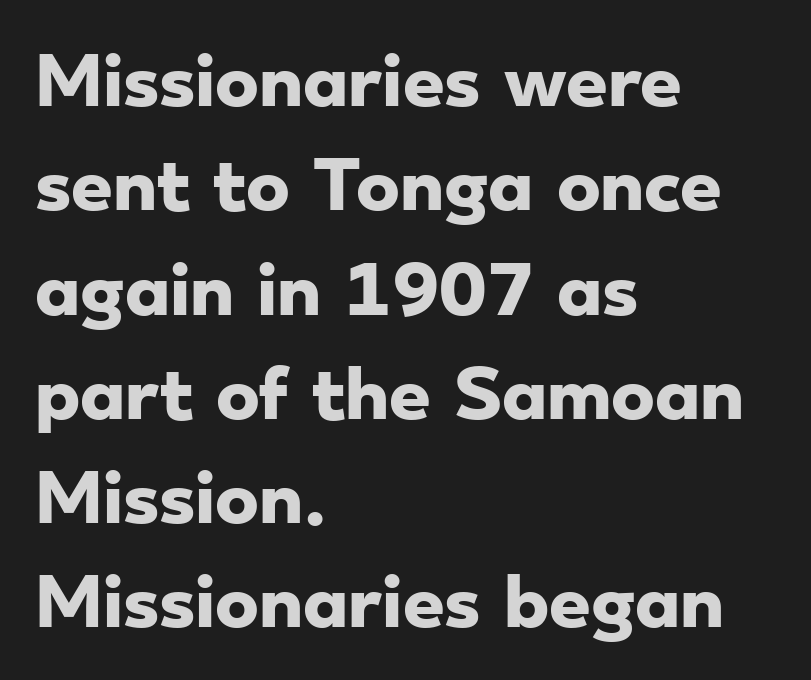
{"serif": "no", "bold": "yes", "weight": "heavy", "width": "wide", "stroke_contrast": "low", "x_height": "small", "monospaced": "no", "underline": "no", "align": "left", "line_spacing": "normal", "line_spacing_ratio": 1.58, "letter_spacing": "normal", "letter_spacing_em": 0.0, "glyph_px": 66}
